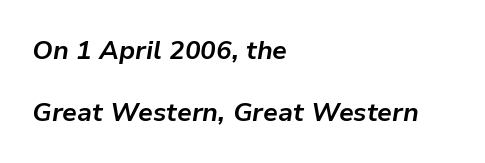
Q: Is the text bold? A: Yes.
Q: Is the text italic (slanted)? A: Yes, it leans right by about 9 degrees.
Q: Is the text underlined? A: No.
Q: How is the paragraph aligned? A: Left-aligned.
Q: Is the spacing between letters normal or unusually wide? A: Normal.
Q: Is the spacing between lines tight, normal or loose? A: Loose.
